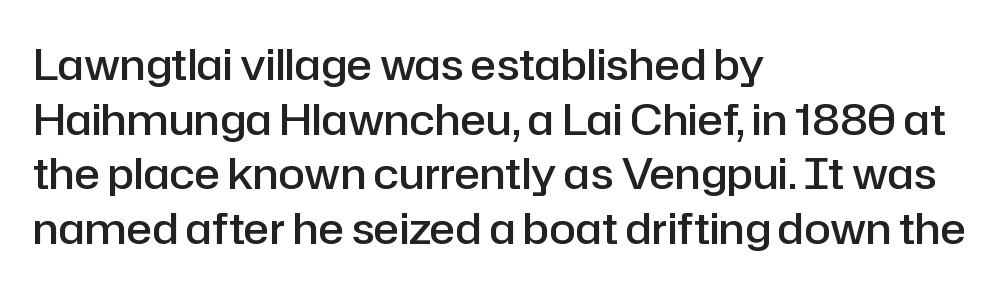
Typesetter's note: demi weight, one step under bold. A clean baseline with only descenders dipping below it. Examine the stroke ends and you'll find no serifs. This rendering leaves character spacing at its baseline value. Every stem runs plumb, perpendicular to the baseline. These lines are rendered in a variable-pitch font.
